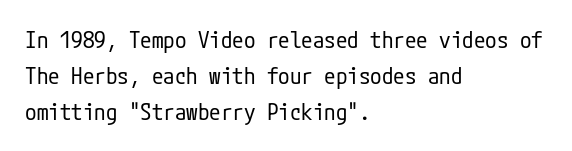
Q: Is the text bold? A: No.
Q: Is the text italic (slanted)? A: No, it is upright.
Q: Is the text underlined? A: No.
Q: How is the paragraph aligned? A: Left-aligned.
Q: Is the spacing between letters normal or unusually wide? A: Normal.
Q: Is the spacing between lines tight, normal or loose? A: Normal.
